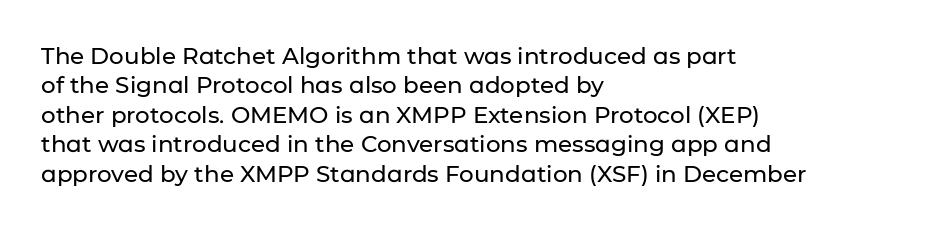
Q: Is the text italic (slanted)? A: No, it is upright.
Q: Is the text underlined? A: No.
Q: How is the paragraph aligned? A: Left-aligned.
Q: Is the spacing between letters normal or unusually wide? A: Normal.
Q: Is the spacing between lines tight, normal or loose? A: Normal.
